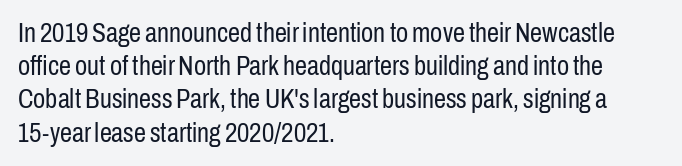
Q: Is the text bold? A: No.
Q: Is the text italic (slanted)? A: No, it is upright.
Q: Is the text underlined? A: No.
Q: How is the paragraph aligned? A: Left-aligned.
Q: Is the spacing between letters normal or unusually wide? A: Normal.
